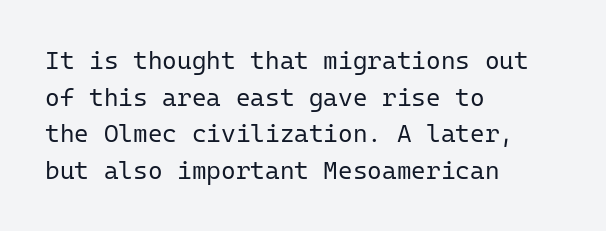
Weight: in the light-to-regular range. In CSS terms this would be text-align: left. The letters stand straight up with perfectly vertical stems. Each new line begins a customary step beneath the previous one. Characters follow at the spacing the type designer built in.
